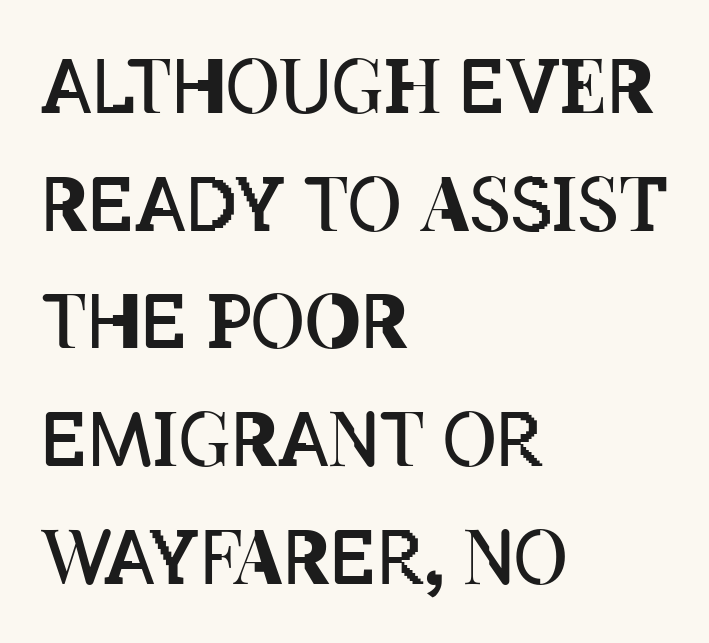
Q: Is the text bold? A: No.
Q: Is the text italic (slanted)? A: No, it is upright.
Q: Is the text underlined? A: No.
Q: How is the paragraph aligned? A: Left-aligned.
Q: Is the spacing between letters normal or unusually wide? A: Normal.
Q: Is the spacing between lines tight, normal or loose? A: Normal.
Q: Width (condensed, normal, or wide)? A: Condensed.
Q: Stroke contrast? A: Low.
Q: x-height? A: Large.
Q: Monospaced? A: No.
